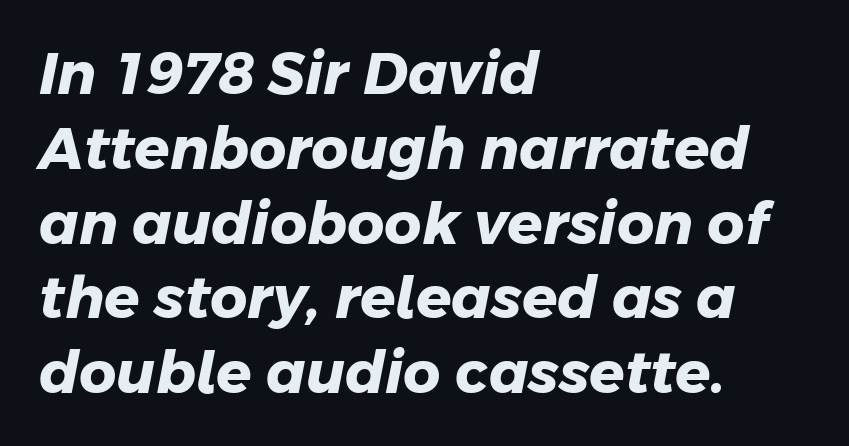
Is this a fixed-width face? No — the glyphs have proportional, varying widths. A typesetter would call this leading conventional body-copy spacing. Each glyph is drawn with heavy, bold strokes. Line starts are locked; line ends wander.
